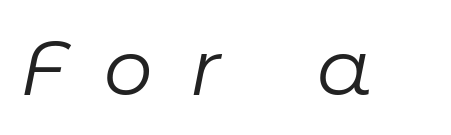
{"italic": "yes", "lean": "right", "slant_degrees": 11, "bold": "no", "weight": "regular", "width": "normal", "stroke_contrast": "low", "x_height": "medium", "monospaced": "no", "underline": "no", "letter_spacing": "wide", "letter_spacing_em": 0.49, "glyph_px": 77}
